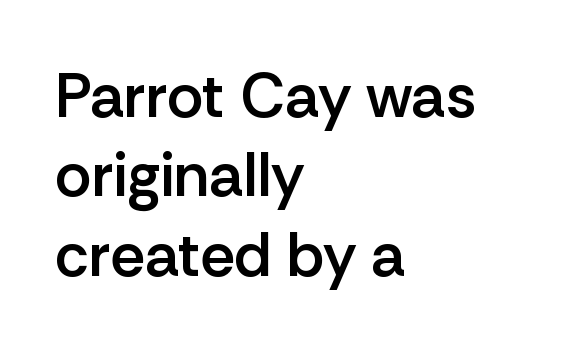
Q: Is the text bold? A: Semi-bold.
Q: Is the text italic (slanted)? A: No, it is upright.
Q: Is the typeface a serif or a sans-serif typeface? A: Sans-serif.
Q: Is the text underlined? A: No.
Q: How is the paragraph aligned? A: Left-aligned.
Q: Is the spacing between letters normal or unusually wide? A: Normal.
Q: Is the spacing between lines tight, normal or loose? A: Normal.
Q: Width (condensed, normal, or wide)? A: Normal.
Q: Stroke contrast? A: Low.
Q: x-height? A: Medium.
Q: Monospaced? A: No.
